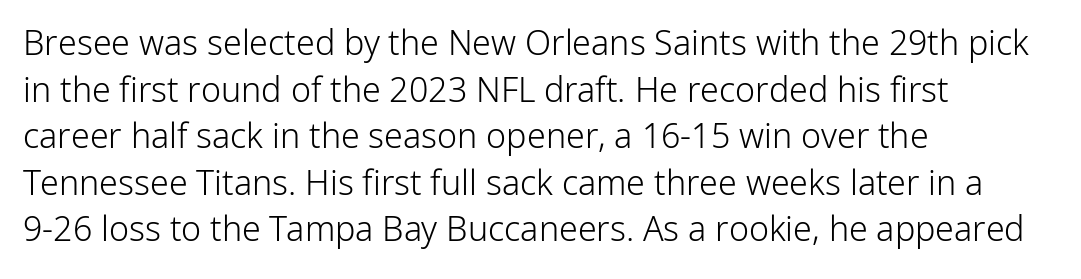
This is not heavy type; no bold has been used. Where is the straight margin? On the left. You can tell it's not italic because the verticals are truly vertical. Typographically, this falls in the sans-serif category.
